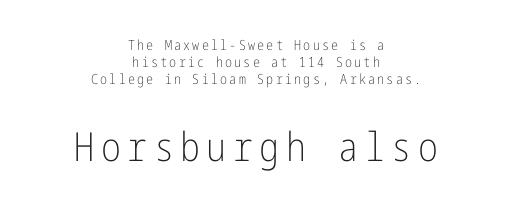
Q: Is the text bold? A: No.
Q: Is the text italic (slanted)? A: No, it is upright.
Q: Is the typeface a serif or a sans-serif typeface? A: Sans-serif.
Q: Is the text underlined? A: No.
Q: How is the paragraph aligned? A: Centered.
Q: Which block of text is set in a larger size, the first (top) or the second (bottom)? A: The second (bottom) one.
Q: Width (condensed, normal, or wide)? A: Condensed.
Q: Stroke contrast? A: Low.
Q: x-height? A: Medium.
